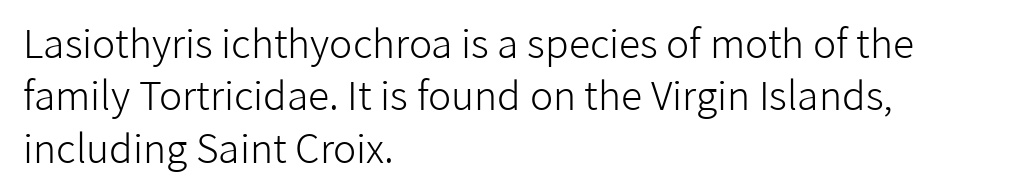
The image shows 39 px light sans-serif type, upright; set left-aligned, normal line spacing (1.34x), normal letter spacing, not underlined; low stroke contrast and a medium x-height.
